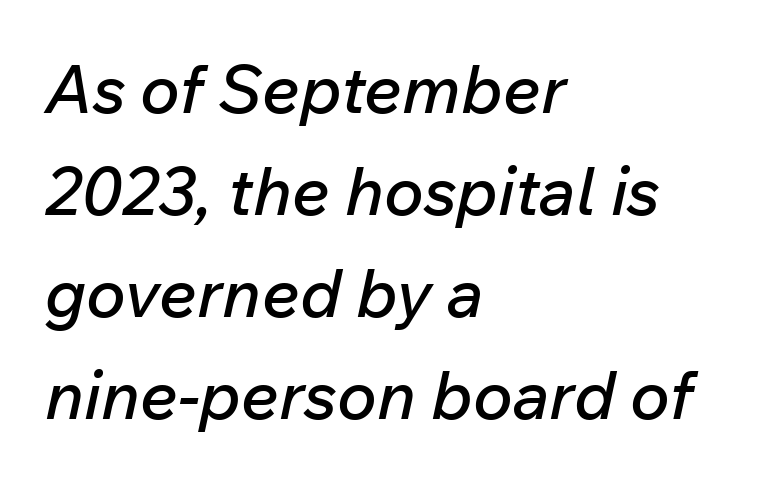
The line texture is even and compact thanks to regular tracking. A typesetter would call this leading conventional body-copy spacing. No word sits above an underline. The passage shown leans; its letterforms are oblique. The setting favours the left margin, as ordinary paragraphs usually do. Note the varied advance widths — an 'i' is clearly narrower than an 'm'.
